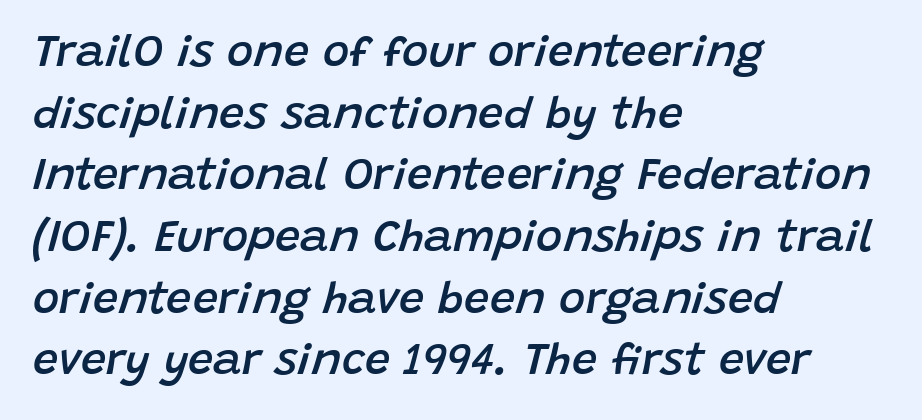
Where is the straight margin? On the left. Every letter is mildly thick-stroked: semibold rather than bold. The text carries the slant typical of an italic or oblique font. The line texture is even and compact thanks to regular tracking. Type without underlining.
